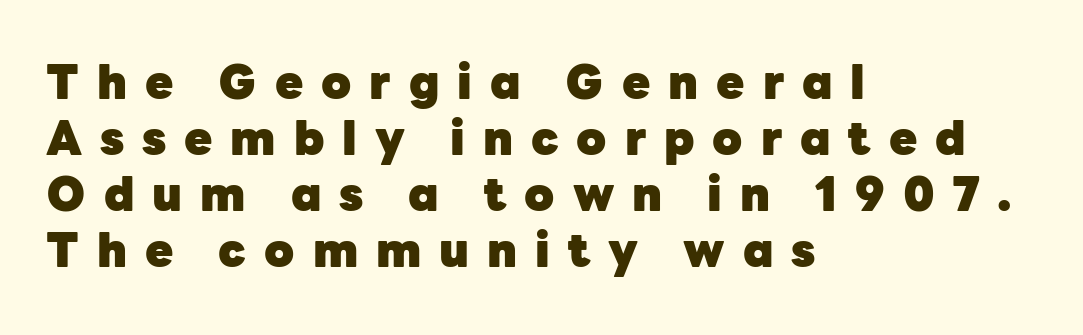
What kind of face is this? One without serifs — a sans. The font's upright variant was chosen for this text. Each letter keeps its own natural width here, so spacing adapts to shape. The words here are not underlined. The letterforms stand isolated, each surrounded by extra space.
